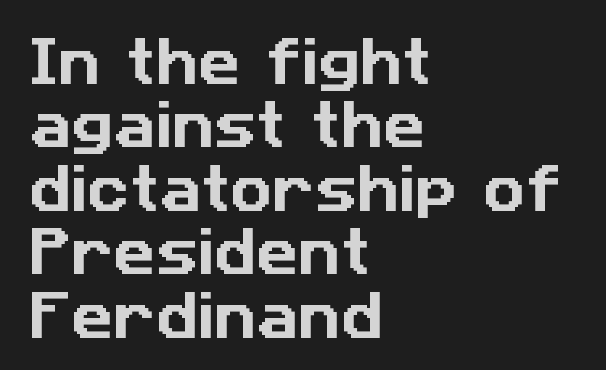
The image shows 52 px sans-serif type; set left-aligned, line spacing 1.22x, normal letter spacing, not underlined; low stroke contrast and a medium x-height.
